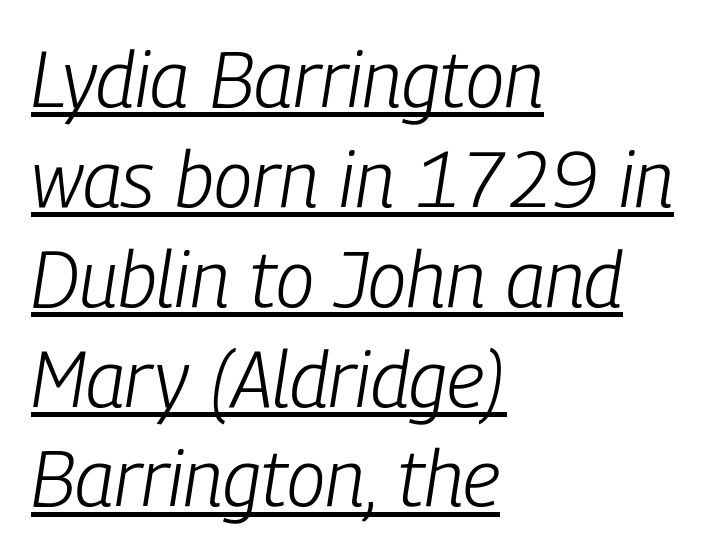
The image shows 78 px light, condensed type, italic (leaning right); set left-aligned, normal line spacing (1.28x), normal letter spacing, underlined; low stroke contrast and a medium x-height.
